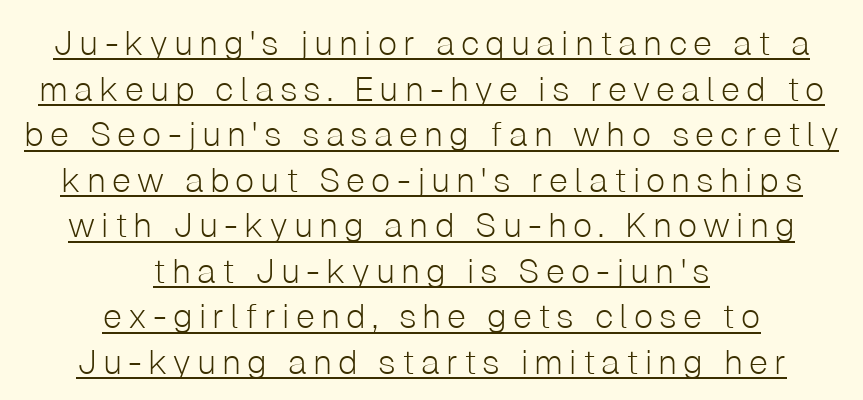
The letters carry no serifs — their stems end cleanly without finishing strokes. Counters stay open thanks to moderate or lighter strokes. Every stem runs plumb, perpendicular to the baseline. Both edges are ragged and mirror each other, which tells us the setting is centered.
